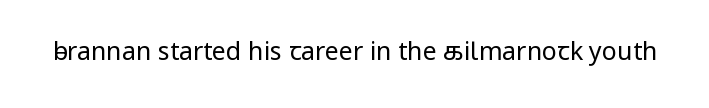
The rendering keeps characters at their native spacing. The font sits on the lighter half of the weight spectrum, regular included. Quick note: underline off. Is there any slant? The stems are plumb.
